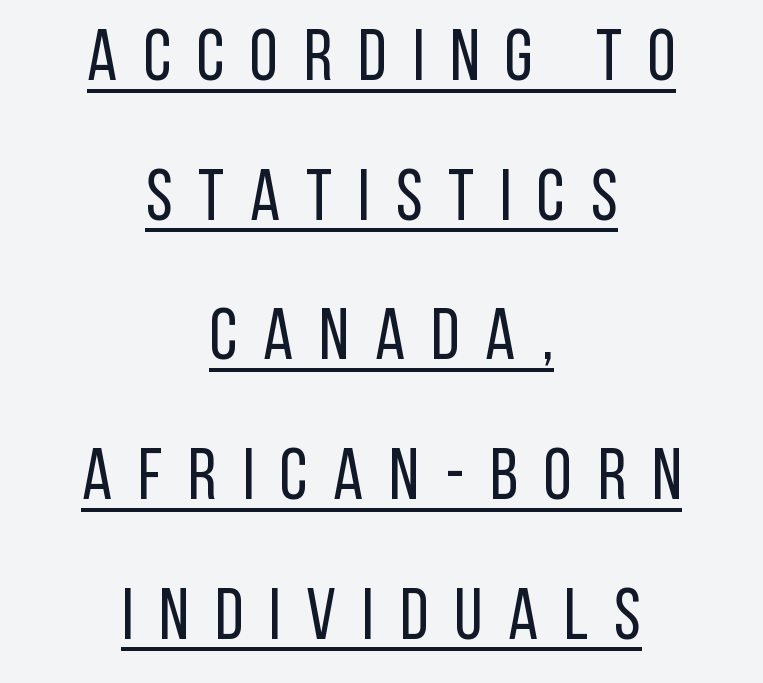
Q: Is the text bold? A: No.
Q: Is the text italic (slanted)? A: No, it is upright.
Q: Is the typeface a serif or a sans-serif typeface? A: Sans-serif.
Q: Is the text underlined? A: Yes.
Q: How is the paragraph aligned? A: Centered.
Q: Is the spacing between letters normal or unusually wide? A: Unusually wide.
Q: Is the spacing between lines tight, normal or loose? A: Loose.
Q: Width (condensed, normal, or wide)? A: Condensed.
Q: Stroke contrast? A: Low.
Q: x-height? A: Large.
Q: Monospaced? A: No.
